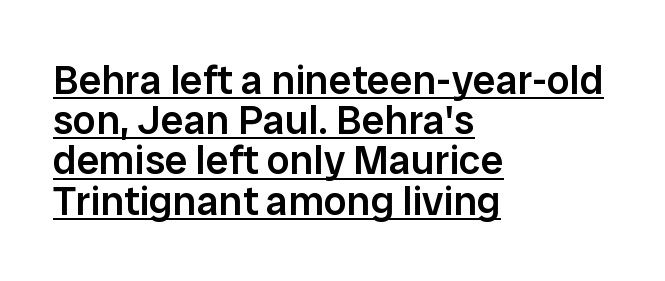
Q: Is the text bold? A: Semi-bold.
Q: Is the text italic (slanted)? A: No, it is upright.
Q: Is the typeface a serif or a sans-serif typeface? A: Sans-serif.
Q: Is the text underlined? A: Yes.
Q: How is the paragraph aligned? A: Left-aligned.
Q: Is the spacing between letters normal or unusually wide? A: Normal.
Q: Is the spacing between lines tight, normal or loose? A: Tight.
Q: Width (condensed, normal, or wide)? A: Normal.
Q: Stroke contrast? A: Low.
Q: x-height? A: Medium.
Q: Monospaced? A: No.
